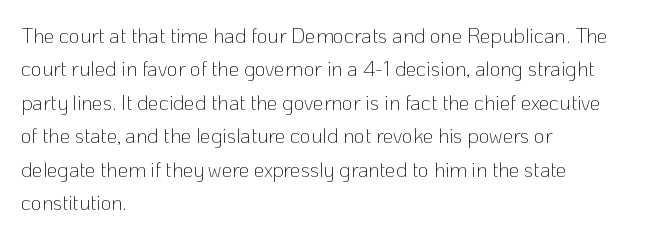
Q: Is the text bold? A: No.
Q: Is the text italic (slanted)? A: No, it is upright.
Q: Is the text underlined? A: No.
Q: How is the paragraph aligned? A: Left-aligned.
Q: Is the spacing between letters normal or unusually wide? A: Normal.
Q: Is the spacing between lines tight, normal or loose? A: Normal.
